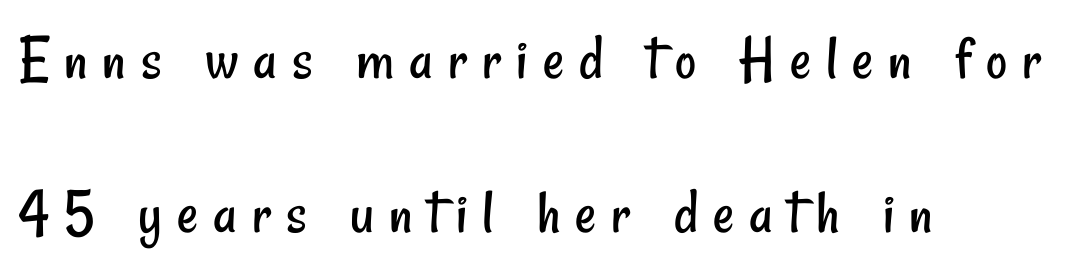
The image shows 65 px regular-weight, condensed sans-serif type; set left-aligned, loose line spacing (2.37x), unusually wide letter spacing (+0.23 em), not underlined; low stroke contrast and a small x-height.
